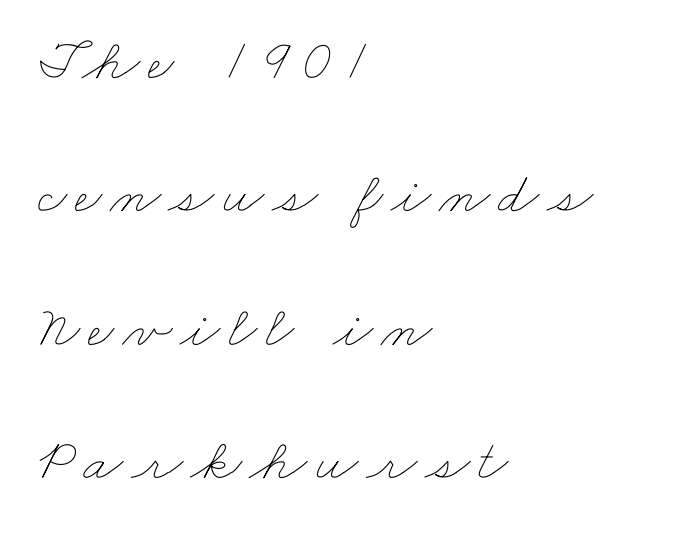
Q: Is the text bold? A: No.
Q: Is the text underlined? A: No.
Q: How is the paragraph aligned? A: Left-aligned.
Q: Is the spacing between lines tight, normal or loose? A: Loose.
Q: Width (condensed, normal, or wide)? A: Wide.
Q: Stroke contrast? A: Low.
Q: x-height? A: Small.
Q: Monospaced? A: No.
